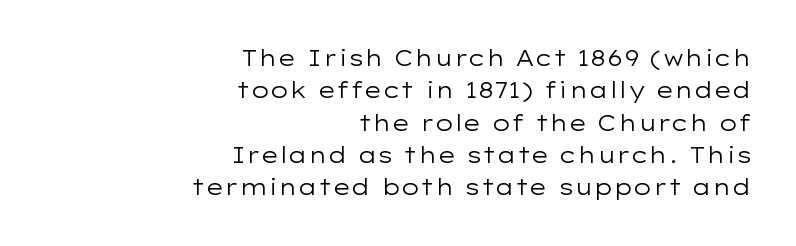
The rendering uses a moderate line-height, typical for paragraphs. The type is set solid horizontally, with unmodified tracking. The passage shown is not bold in any degree. Which margin do the lines hug? The right one — the left edge is uneven. These lines were composed using upright roman letters. Underline: absent.
